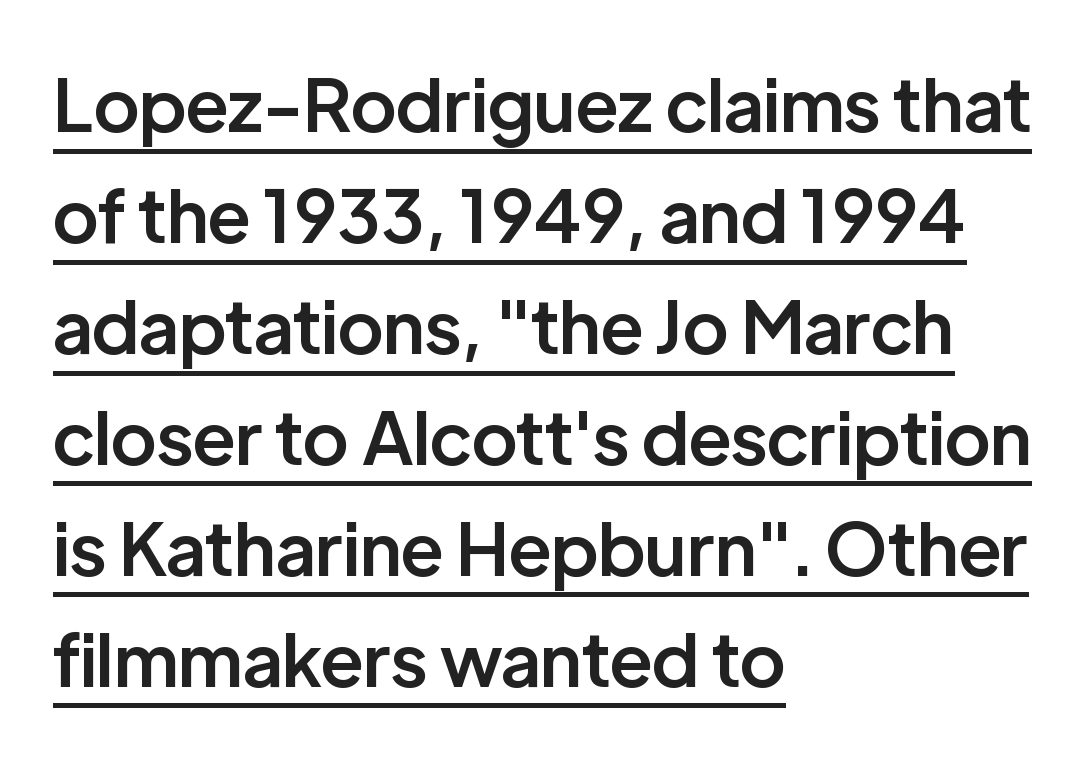
{"serif": "no", "italic": "no", "bold": "semi", "weight": "semibold", "width": "normal", "stroke_contrast": "low", "x_height": "medium", "monospaced": "no", "underline": "yes", "align": "left", "line_spacing": "normal", "line_spacing_ratio": 1.52, "letter_spacing": "normal", "letter_spacing_em": 0.0, "glyph_px": 73}
